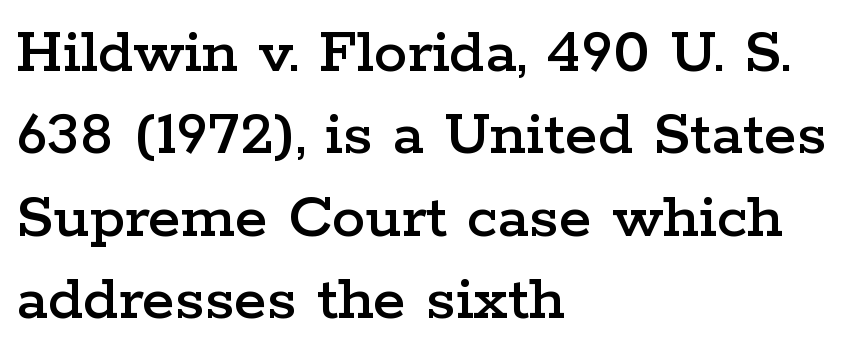
{"serif": "yes", "italic": "no", "width": "wide", "stroke_contrast": "low", "x_height": "medium", "monospaced": "no", "underline": "no", "align": "left", "line_spacing_ratio": 1.23, "letter_spacing": "normal", "letter_spacing_em": 0.0, "glyph_px": 67}
